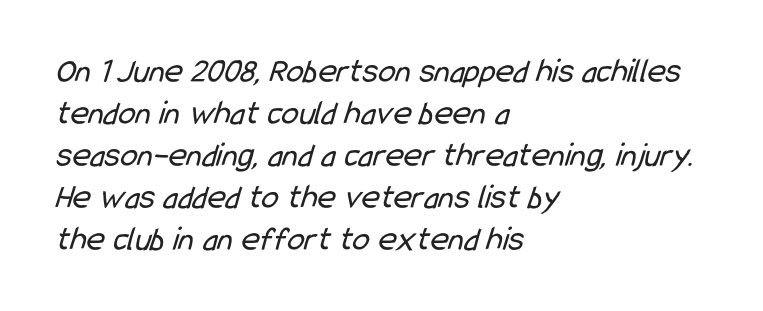
Q: Is the text bold? A: No.
Q: Is the typeface a serif or a sans-serif typeface? A: Sans-serif.
Q: Is the text underlined? A: No.
Q: How is the paragraph aligned? A: Left-aligned.
Q: Is the spacing between letters normal or unusually wide? A: Normal.
Q: Width (condensed, normal, or wide)? A: Condensed.
Q: Stroke contrast? A: Low.
Q: x-height? A: Medium.
Q: Monospaced? A: No.
